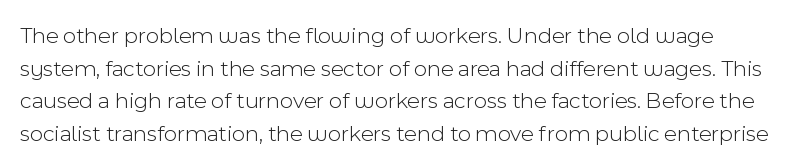
The image shows 23 px text type, upright; set normal line spacing (1.42x), normal letter spacing, not underlined.
